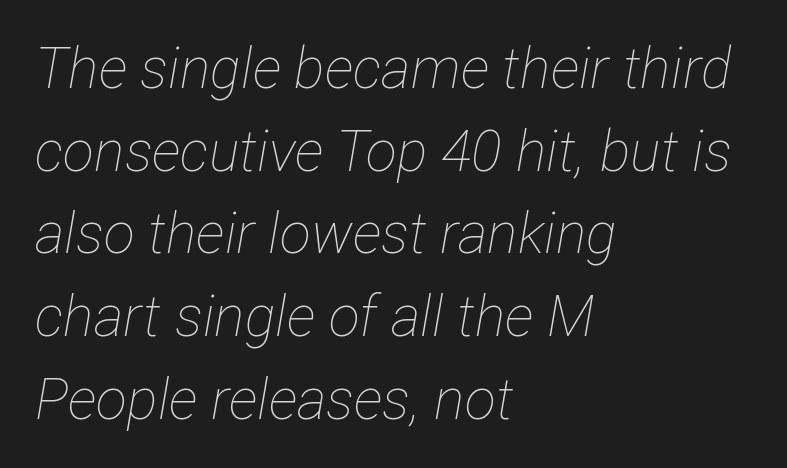
{"italic": "yes", "lean": "right", "slant_degrees": 12, "bold": "no", "weight": "thin", "width": "condensed", "stroke_contrast": "low", "x_height": "medium", "monospaced": "no", "underline": "no", "align": "left", "line_spacing": "normal", "line_spacing_ratio": 1.45, "letter_spacing": "normal", "letter_spacing_em": 0.0, "glyph_px": 57}
